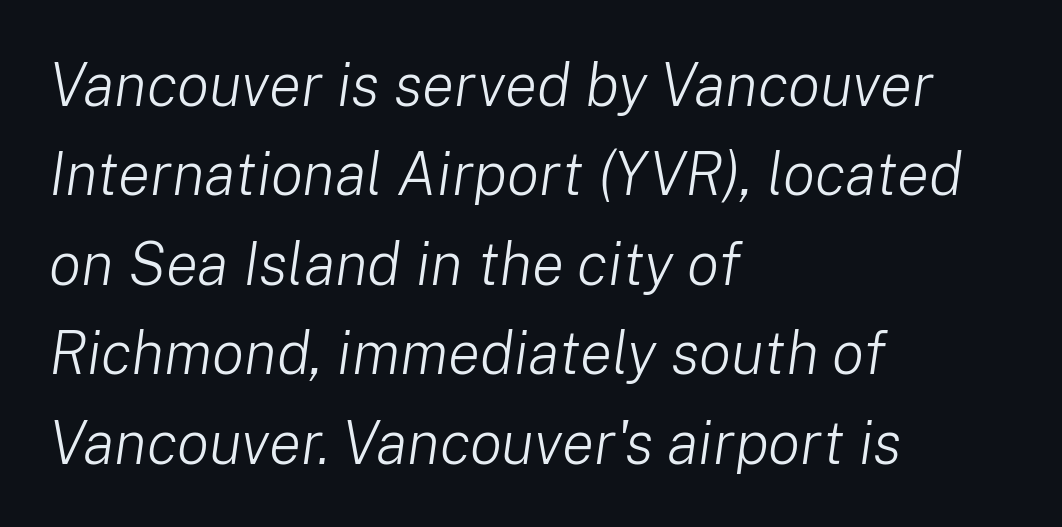
{"italic": "yes", "lean": "right", "slant_degrees": 8, "bold": "no", "weight": "light", "width": "normal", "stroke_contrast": "low", "x_height": "medium", "monospaced": "no", "underline": "no", "align": "left", "line_spacing": "normal", "line_spacing_ratio": 1.49, "letter_spacing": "normal", "letter_spacing_em": 0.0, "glyph_px": 60}
